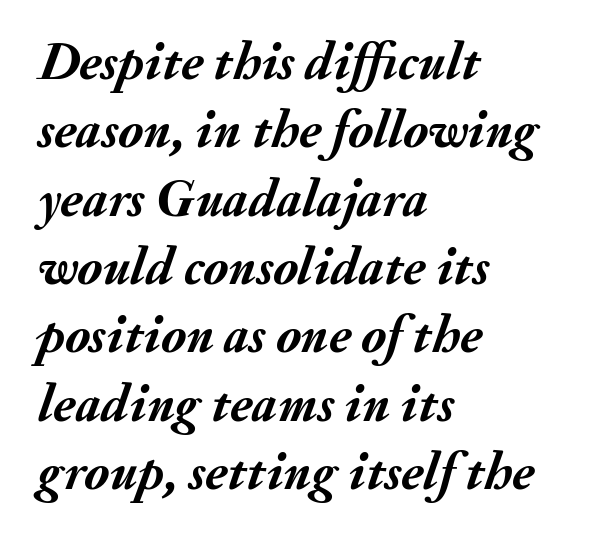
The ragged edge is on the right, which tells us the setting is flush left. The rows are spaced the way most documents space them. Type without underlining. A typesetter would call this proportional, since set widths differ per character. Set as a true bold cut, around the 700 mark.
